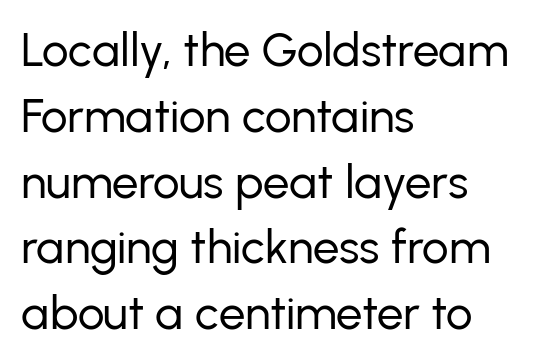
{"serif": "no", "italic": "no", "bold": "no", "weight": "regular", "width": "normal", "stroke_contrast": "low", "x_height": "medium", "monospaced": "no", "underline": "no", "align": "left", "line_spacing": "normal", "line_spacing_ratio": 1.4, "letter_spacing": "normal", "letter_spacing_em": 0.0, "glyph_px": 47}
